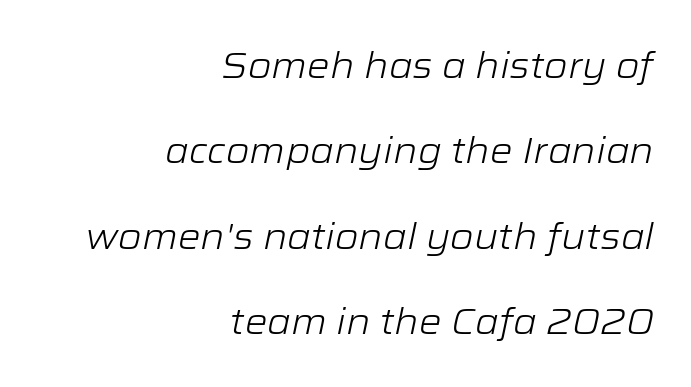
Q: Is the text bold? A: No.
Q: Is the text italic (slanted)? A: Yes, it leans right by about 12 degrees.
Q: Is the text underlined? A: No.
Q: How is the paragraph aligned? A: Right-aligned.
Q: Is the spacing between letters normal or unusually wide? A: Normal.
Q: Is the spacing between lines tight, normal or loose? A: Loose.
Q: Width (condensed, normal, or wide)? A: Wide.
Q: Stroke contrast? A: Low.
Q: x-height? A: Medium.
Q: Monospaced? A: No.
